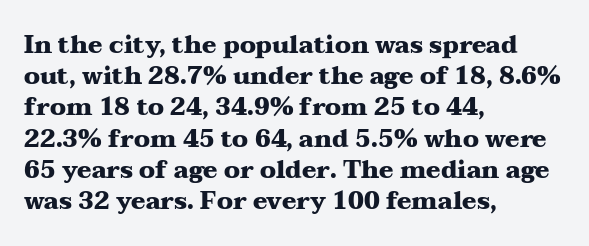
Every letter is thick-stroked: bold, no question. Line starts are locked; line ends wander. What's the leading like? Ordinary, nothing unusual. Glance below the letters and you will spot only blank space.
